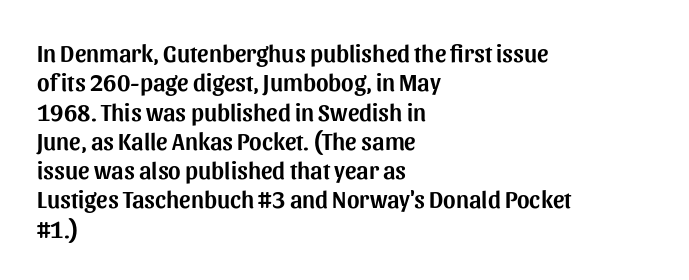
The image shows 24 px text type, upright; set left-aligned, line spacing 1.22x, normal letter spacing, not underlined.
